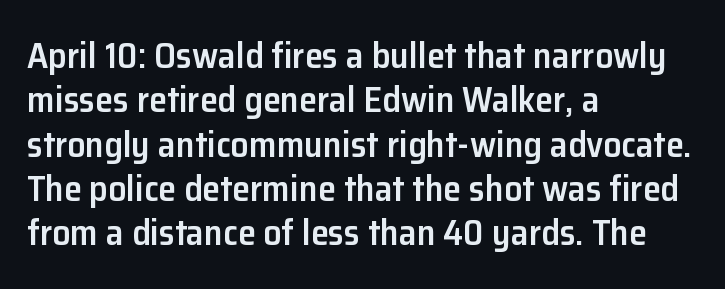
Q: Is the text bold? A: Semi-bold.
Q: Is the text italic (slanted)? A: No, it is upright.
Q: Is the typeface a serif or a sans-serif typeface? A: Sans-serif.
Q: Is the text underlined? A: No.
Q: How is the paragraph aligned? A: Left-aligned.
Q: Is the spacing between letters normal or unusually wide? A: Normal.
Q: Width (condensed, normal, or wide)? A: Normal.
Q: Stroke contrast? A: Low.
Q: x-height? A: Medium.
Q: Monospaced? A: No.
